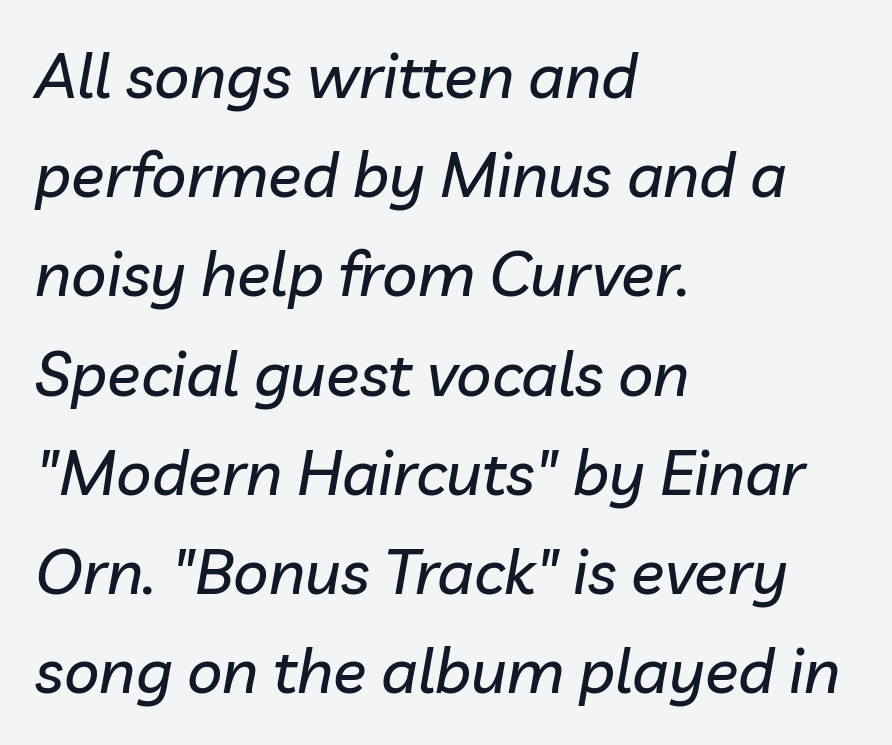
The baseline area is clear. These lines are set flush left with a ragged right edge. Here the designer chose a conventional face with non-uniform glyph widths. These lines keep a tight, regular rhythm from letter to letter. The face used here has a pronounced slope to its letters. Honestly, the row spacing looks completely unremarkable.
